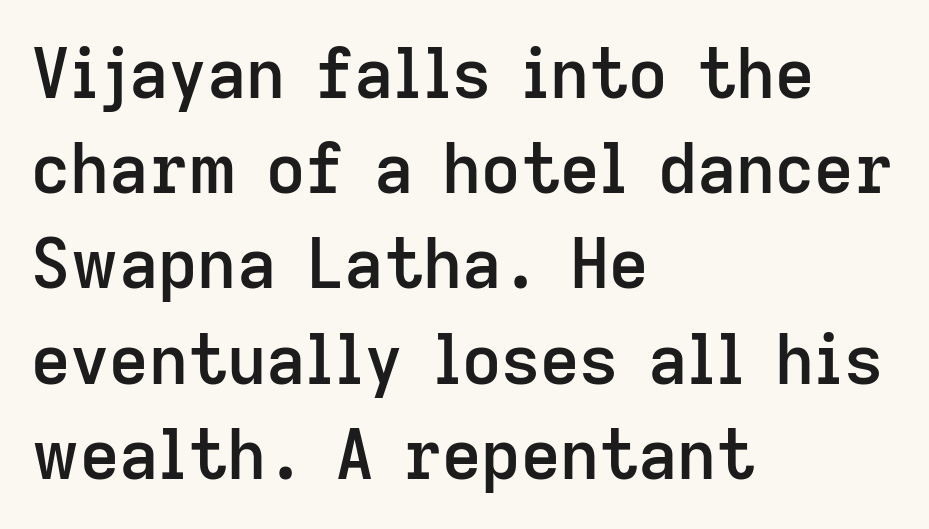
Q: Is the text bold? A: Semi-bold.
Q: Is the text italic (slanted)? A: No, it is upright.
Q: Is the typeface a serif or a sans-serif typeface? A: Sans-serif.
Q: Is the text underlined? A: No.
Q: How is the paragraph aligned? A: Left-aligned.
Q: Is the spacing between letters normal or unusually wide? A: Normal.
Q: Is the spacing between lines tight, normal or loose? A: Normal.
Q: Width (condensed, normal, or wide)? A: Normal.
Q: Stroke contrast? A: Low.
Q: x-height? A: Medium.
Q: Monospaced? A: No.
